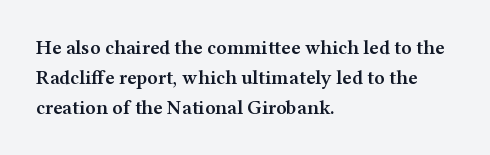
{"italic": "no", "bold": "semi", "underline": "no", "align": "left", "line_spacing": "normal", "line_spacing_ratio": 1.49, "letter_spacing": "normal", "letter_spacing_em": 0.0, "glyph_px": 20}
